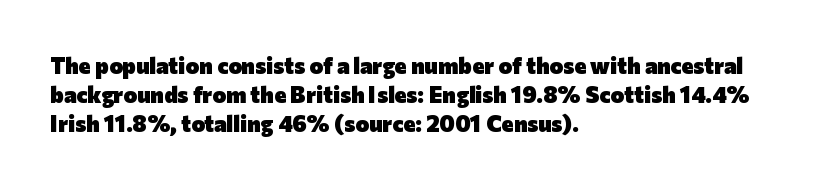
The typography opts for an upright posture over an oblique one. What weight is shown? A full bold with thick strokes. How would I describe the line gaps? Plain and ordinary. Each line starts at the same left margin while the right side varies.
